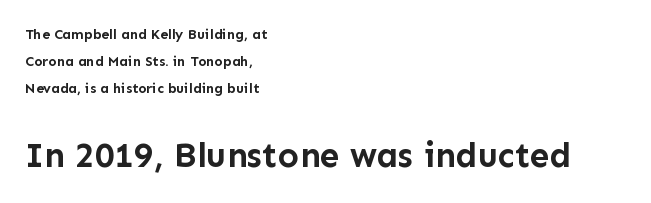
A clean baseline with only descenders dipping below it. Notice the wide empty band between every row — that's loose leading. Look at the bottom of the vertical strokes: they stop flat, with no serifs. Stroke thickness is high; the sample reads as a true bold.
